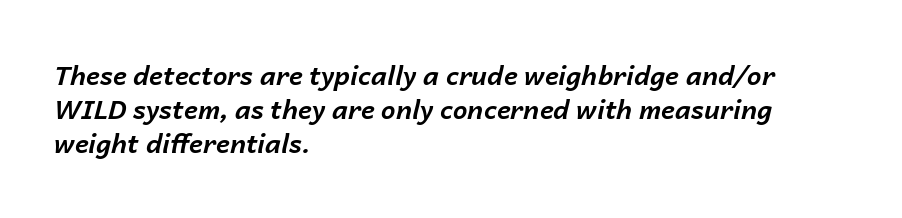
Q: Is the text bold? A: Yes.
Q: Is the text italic (slanted)? A: Yes, it leans right by about 14 degrees.
Q: Is the text underlined? A: No.
Q: How is the paragraph aligned? A: Left-aligned.
Q: Is the spacing between letters normal or unusually wide? A: Normal.
Q: Is the spacing between lines tight, normal or loose? A: Normal.
